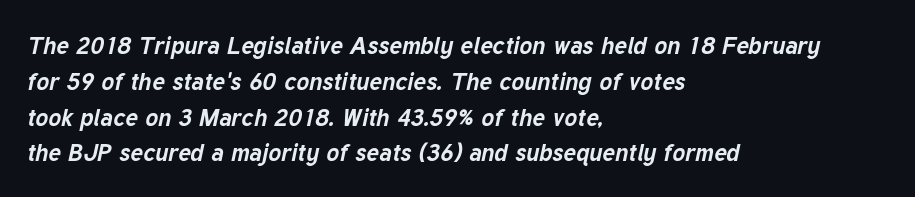
{"italic": "yes", "lean": "right", "slant_degrees": 12, "bold": "yes", "underline": "no", "align": "left", "line_spacing": "normal", "line_spacing_ratio": 1.49, "letter_spacing": "normal", "letter_spacing_em": 0.0, "glyph_px": 24}
